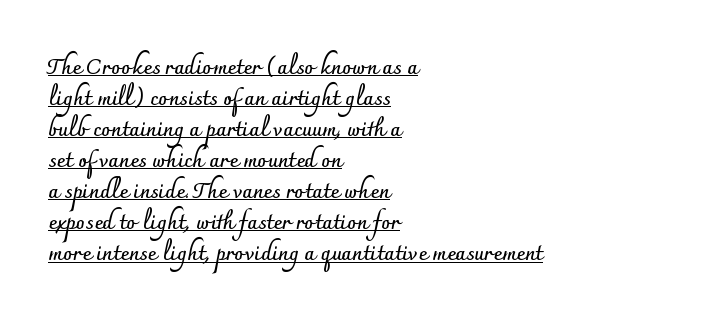
{"bold": "yes", "underline": "yes", "align": "left", "line_spacing": "normal", "line_spacing_ratio": 1.48, "letter_spacing": "normal", "letter_spacing_em": 0.0, "glyph_px": 21}
